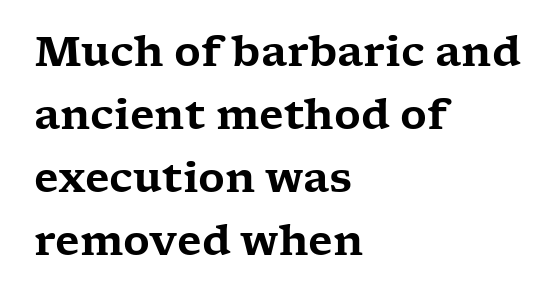
Posture: straight, roman, zero tilt. The paragraph shown leans on its left margin. You could not count columns in this text — the font is proportionally spaced. The rendering shows small feet on the letterforms — a serif design. No extra tracking has been applied to these lines.
